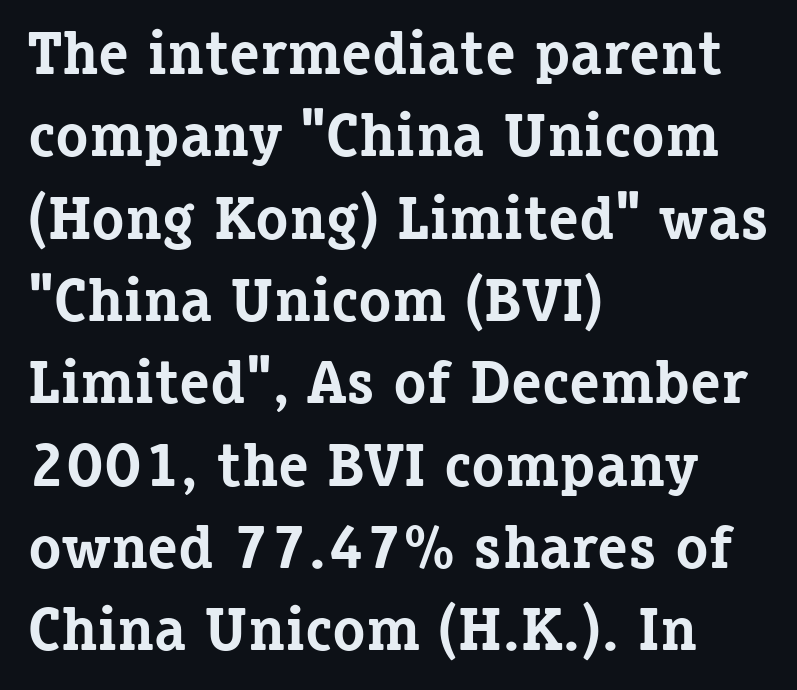
Does the weight exceed regular? Yes, all the way to bold. The rendering uses natural spacing where letterforms have individual widths. The passage is arranged the way most books set body copy — flush left. This rendering employs a face with finishing strokes, i.e., a serif. Successive baselines arrive at the customary interval. Tall strokes in this sample are plumb rather than angled.
